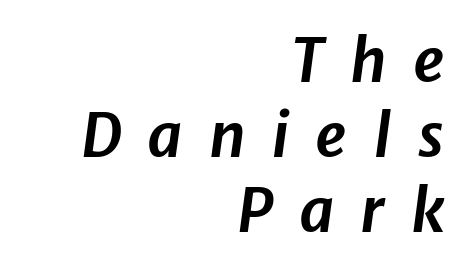
The image shows 60 px text type, italic (leaning right); set right-aligned, normal line spacing (1.25x), unusually wide letter spacing (+0.43 em), not underlined; low stroke contrast and a medium x-height.
